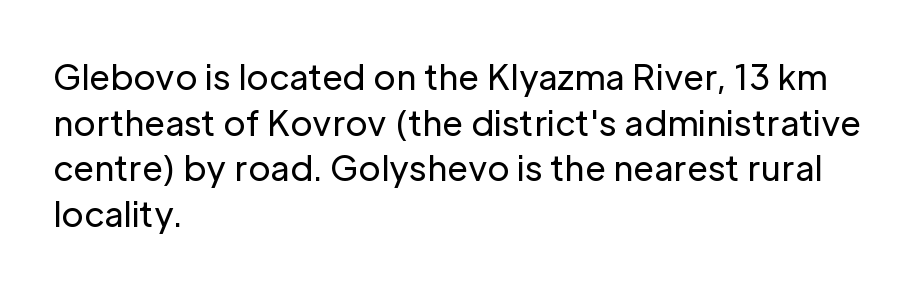
Q: Is the text bold? A: No.
Q: Is the text italic (slanted)? A: No, it is upright.
Q: Is the typeface a serif or a sans-serif typeface? A: Sans-serif.
Q: Is the text underlined? A: No.
Q: How is the paragraph aligned? A: Left-aligned.
Q: Is the spacing between letters normal or unusually wide? A: Normal.
Q: Is the spacing between lines tight, normal or loose? A: Normal.
Q: Width (condensed, normal, or wide)? A: Normal.
Q: Stroke contrast? A: Low.
Q: x-height? A: Medium.
Q: Monospaced? A: No.
